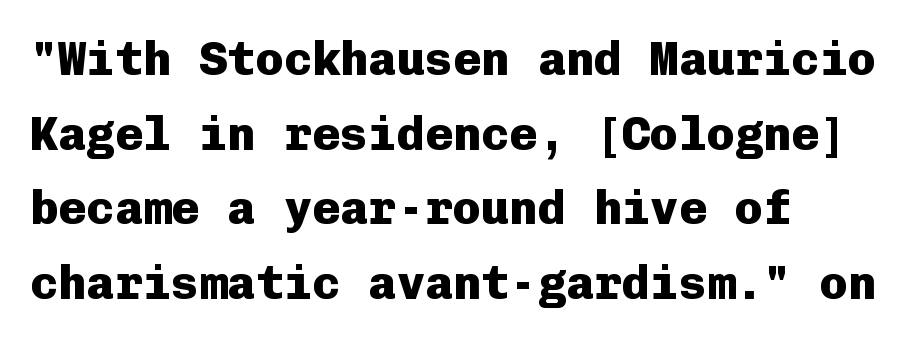
Q: Is the text bold? A: Yes.
Q: Is the text italic (slanted)? A: No, it is upright.
Q: Is the typeface a serif or a sans-serif typeface? A: Sans-serif.
Q: Is the text underlined? A: No.
Q: How is the paragraph aligned? A: Left-aligned.
Q: Is the spacing between letters normal or unusually wide? A: Normal.
Q: Is the spacing between lines tight, normal or loose? A: Normal.
Q: Width (condensed, normal, or wide)? A: Normal.
Q: Stroke contrast? A: Low.
Q: x-height? A: Medium.
Q: Monospaced? A: Yes.
